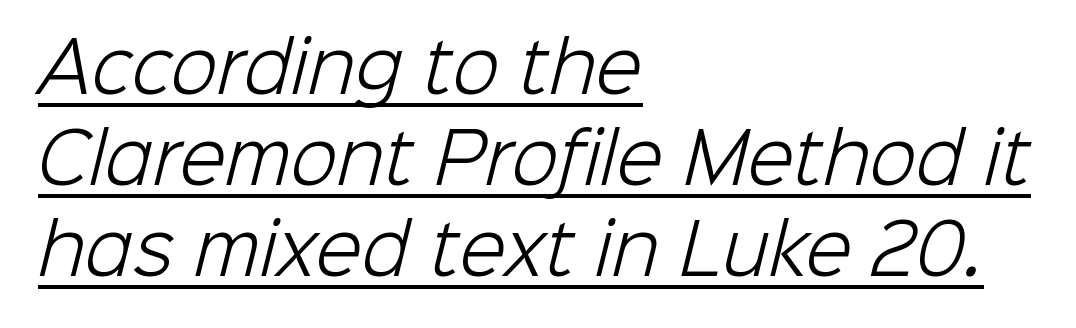
{"serif": "no", "bold": "no", "weight": "light", "width": "normal", "stroke_contrast": "low", "x_height": "medium", "monospaced": "no", "underline": "yes", "align": "left", "line_spacing": "normal", "line_spacing_ratio": 1.34, "letter_spacing": "normal", "letter_spacing_em": 0.0, "glyph_px": 68}
